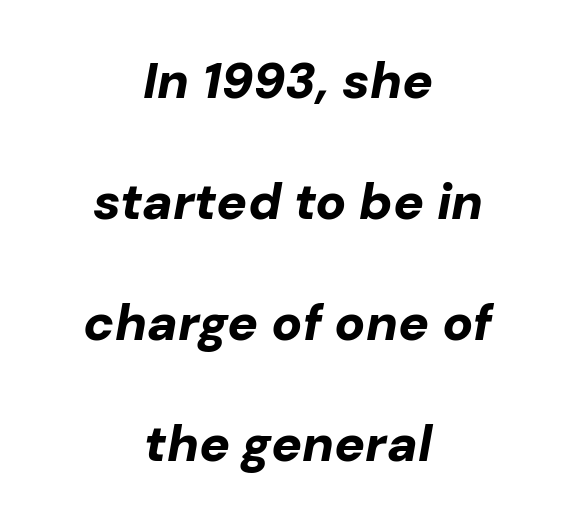
{"italic": "yes", "lean": "right", "slant_degrees": 10, "bold": "yes", "weight": "bold", "width": "normal", "stroke_contrast": "low", "x_height": "medium", "monospaced": "no", "underline": "no", "align": "center", "line_spacing": "loose", "line_spacing_ratio": 2.37, "letter_spacing": "normal", "letter_spacing_em": 0.0, "glyph_px": 51}
